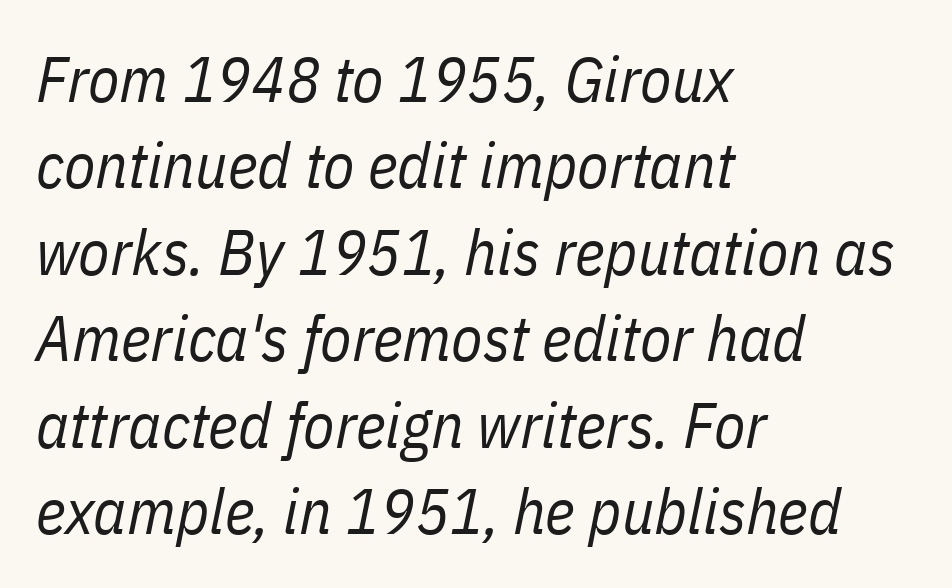
{"italic": "yes", "lean": "right", "slant_degrees": 11, "bold": "no", "weight": "regular", "width": "condensed", "stroke_contrast": "low", "x_height": "medium", "monospaced": "no", "underline": "no", "align": "left", "line_spacing": "normal", "line_spacing_ratio": 1.35, "letter_spacing": "normal", "letter_spacing_em": 0.0, "glyph_px": 64}
